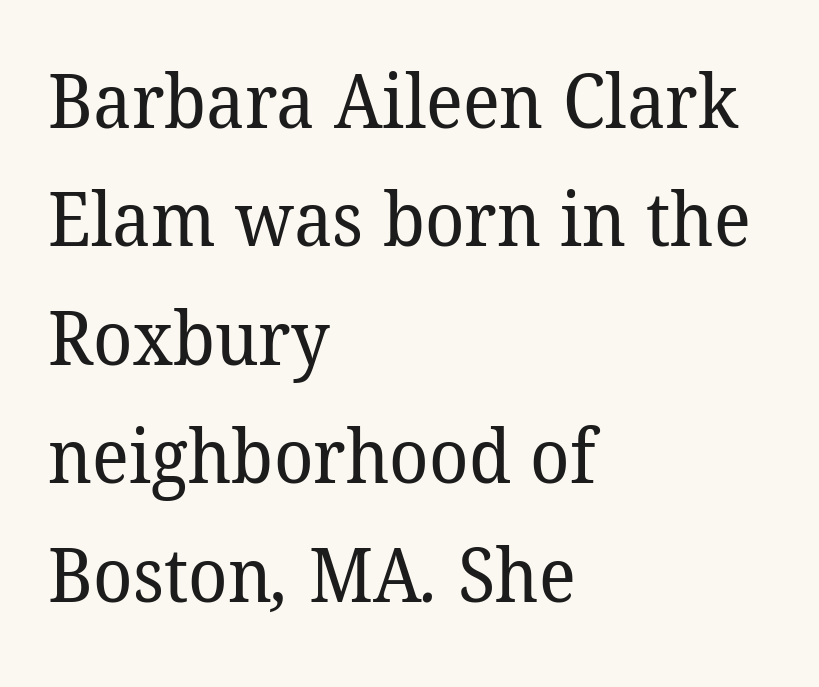
{"serif": "yes", "bold": "no", "weight": "regular", "width": "normal", "stroke_contrast": "low", "x_height": "medium", "monospaced": "no", "underline": "no", "align": "left", "line_spacing": "normal", "line_spacing_ratio": 1.6, "letter_spacing": "normal", "letter_spacing_em": 0.0, "glyph_px": 74}
